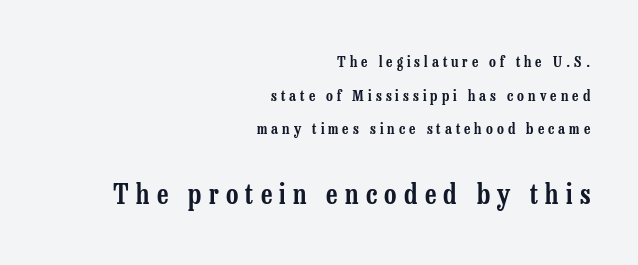
Q: Is the text italic (slanted)? A: No, it is upright.
Q: Is the text underlined? A: No.
Q: How is the paragraph aligned? A: Right-aligned.
Q: Is the spacing between letters normal or unusually wide? A: Unusually wide.
Q: Is the spacing between lines tight, normal or loose? A: Loose.
Q: Which block of text is set in a larger size, the first (top) or the second (bottom)? A: The second (bottom) one.
